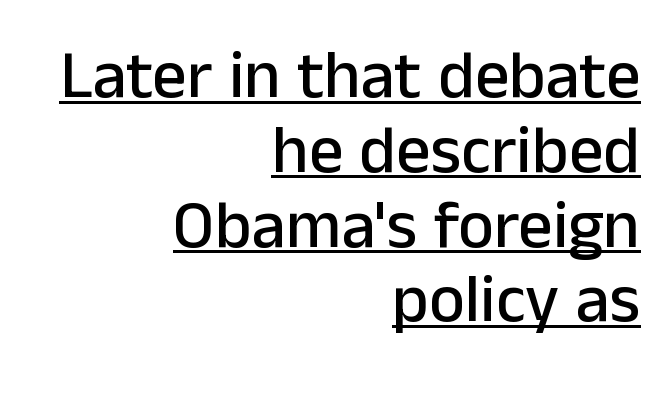
Q: Is the text italic (slanted)? A: No, it is upright.
Q: Is the typeface a serif or a sans-serif typeface? A: Sans-serif.
Q: Is the text underlined? A: Yes.
Q: How is the paragraph aligned? A: Right-aligned.
Q: Is the spacing between letters normal or unusually wide? A: Normal.
Q: Is the spacing between lines tight, normal or loose? A: Tight.
Q: Width (condensed, normal, or wide)? A: Normal.
Q: Stroke contrast? A: Low.
Q: x-height? A: Medium.
Q: Monospaced? A: No.
